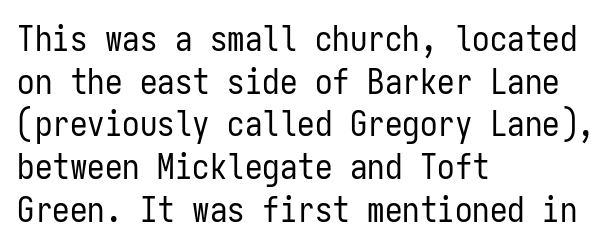
{"serif": "no", "italic": "no", "bold": "no", "weight": "regular", "width": "condensed", "stroke_contrast": "low", "x_height": "medium", "monospaced": "yes", "underline": "no", "align": "left", "line_spacing_ratio": 1.22, "letter_spacing": "normal", "letter_spacing_em": 0.0, "glyph_px": 35}
